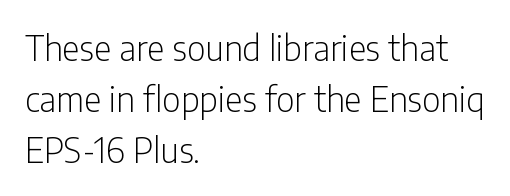
Q: Is the text bold? A: No.
Q: Is the text italic (slanted)? A: No, it is upright.
Q: Is the typeface a serif or a sans-serif typeface? A: Sans-serif.
Q: Is the text underlined? A: No.
Q: How is the paragraph aligned? A: Left-aligned.
Q: Is the spacing between letters normal or unusually wide? A: Normal.
Q: Is the spacing between lines tight, normal or loose? A: Normal.
Q: Width (condensed, normal, or wide)? A: Condensed.
Q: Stroke contrast? A: Low.
Q: x-height? A: Medium.
Q: Monospaced? A: No.
